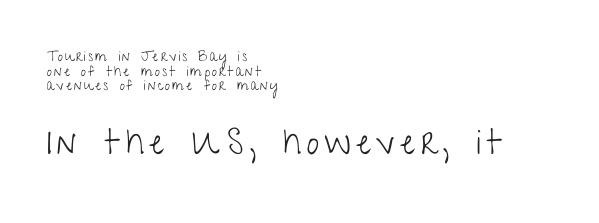
Weight class: somewhere from thin through regular. Successive baselines arrive quickly, one right under another. The rendering uses natural spacing where letterforms have individual widths. This rendering employs a face without finishing strokes, i.e., a sans-serif.
